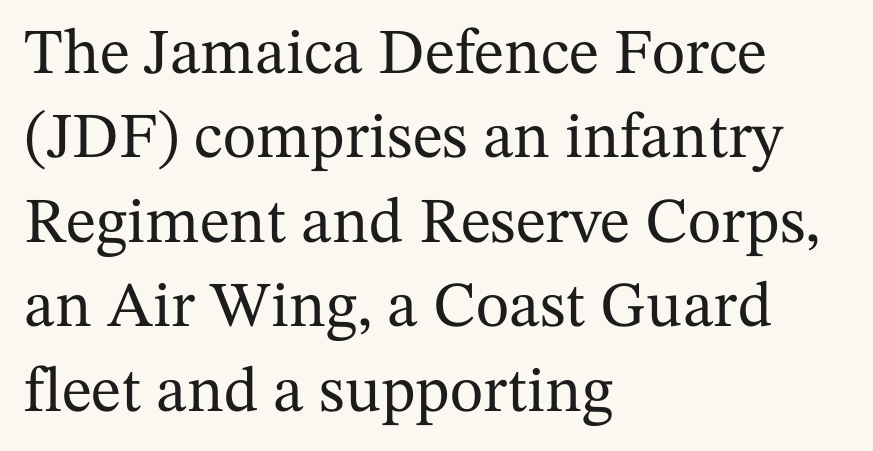
The area under the type is left untouched. A typesetter would call this leading conventional body-copy spacing. If you drew a line through each stem, it would be perfectly vertical. Layout note: lines flush left. Honestly, the letter spacing is just normal — you wouldn't notice it. Character widths vary here, with narrow letters taking less room than wide ones.
